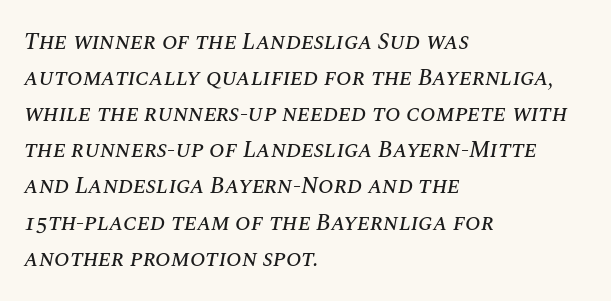
Q: Is the text italic (slanted)? A: Yes, it leans right by about 10 degrees.
Q: Is the text underlined? A: No.
Q: How is the paragraph aligned? A: Left-aligned.
Q: Is the spacing between letters normal or unusually wide? A: Normal.
Q: Is the spacing between lines tight, normal or loose? A: Normal.
